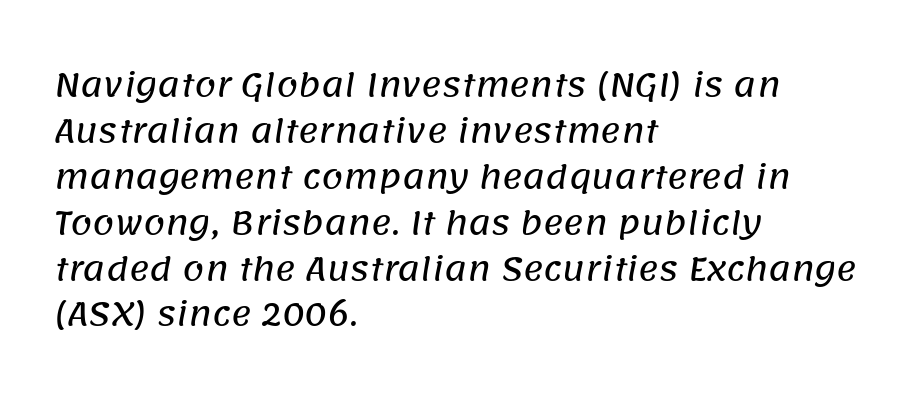
{"serif": "no", "width": "normal", "stroke_contrast": "low", "x_height": "large", "monospaced": "no", "underline": "no", "align": "left", "line_spacing": "normal", "line_spacing_ratio": 1.48, "letter_spacing": "normal", "letter_spacing_em": 0.0, "glyph_px": 31}
